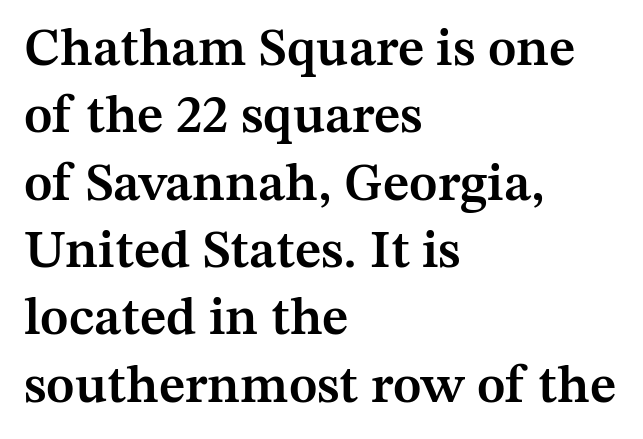
If you drew a line through each stem, it would be perfectly vertical. You could call the tracking neutral — neither tight nor loose. Compared with a centered layout, this one pins lines to the left instead. Underlining? Definitely not there. Normally led — the rows are evenly, conventionally spaced. Heft: intermediate — a semibold.
